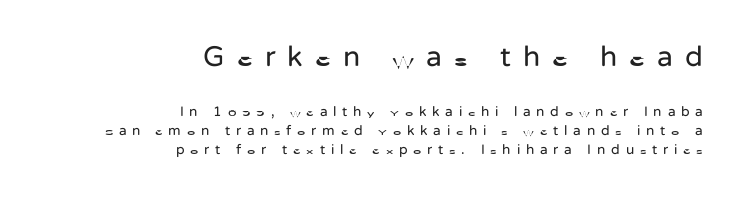
Q: Is the text bold? A: No.
Q: Is the text italic (slanted)? A: No, it is upright.
Q: Is the typeface a serif or a sans-serif typeface? A: Sans-serif.
Q: Is the text underlined? A: No.
Q: How is the paragraph aligned? A: Right-aligned.
Q: Is the spacing between letters normal or unusually wide? A: Unusually wide.
Q: Is the spacing between lines tight, normal or loose? A: Normal.
Q: Which block of text is set in a larger size, the first (top) or the second (bottom)? A: The first (top) one.
Q: Width (condensed, normal, or wide)? A: Normal.
Q: Stroke contrast? A: Low.
Q: x-height? A: Medium.
Q: Monospaced? A: No.
